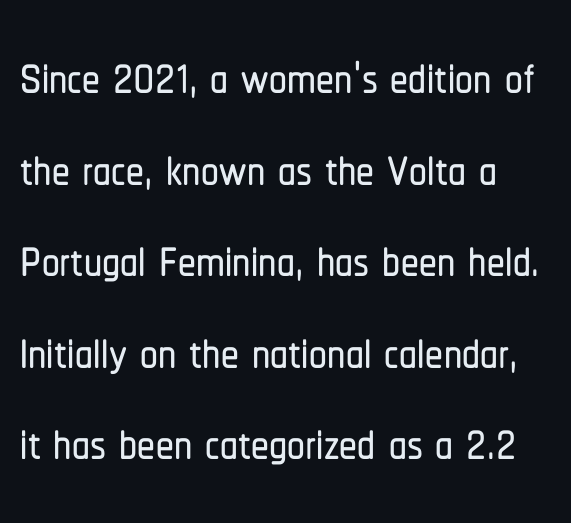
Q: Is the text italic (slanted)? A: No, it is upright.
Q: Is the typeface a serif or a sans-serif typeface? A: Sans-serif.
Q: Is the text underlined? A: No.
Q: How is the paragraph aligned? A: Left-aligned.
Q: Is the spacing between letters normal or unusually wide? A: Normal.
Q: Is the spacing between lines tight, normal or loose? A: Normal.
Q: Width (condensed, normal, or wide)? A: Condensed.
Q: Stroke contrast? A: Low.
Q: x-height? A: Medium.
Q: Monospaced? A: No.
